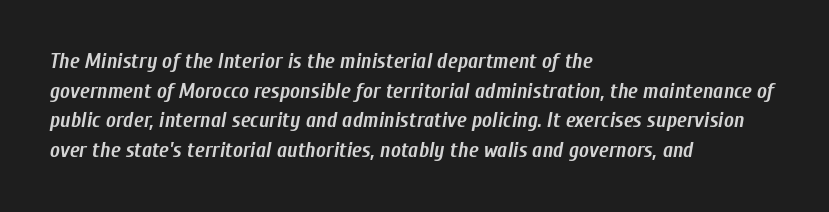
The image shows 21 px bold type, italic (leaning right); set left-aligned, normal line spacing (1.41x), normal letter spacing, not underlined.
